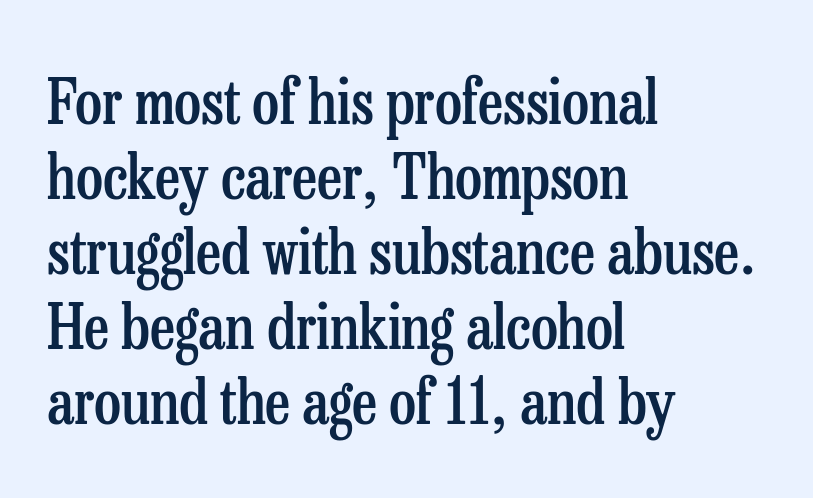
{"serif": "yes", "italic": "no", "bold": "semi", "weight": "semibold", "width": "condensed", "stroke_contrast": "low", "x_height": "medium", "monospaced": "no", "underline": "no", "align": "left", "line_spacing_ratio": 1.23, "letter_spacing": "normal", "letter_spacing_em": 0.0, "glyph_px": 61}
